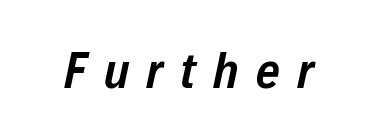
This is moderately heavy type, rendered in semibold. Think of a printed novel: that variable character pitch is what you see here. Bare-footed words on every line. It's the slanting kind of type. Caption: expanded tracking, letters set apart.
